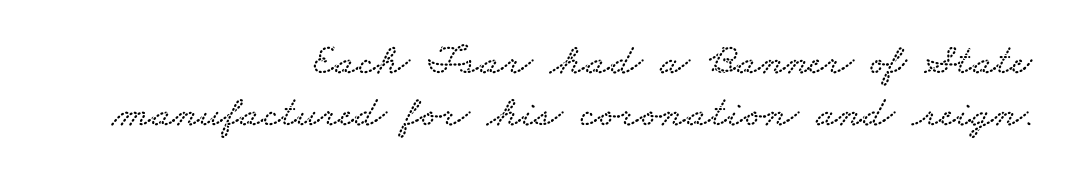
The image shows 44 px wide serif type; set right-aligned, line spacing 1.19x, normal letter spacing, not underlined; low stroke contrast and a small x-height.
